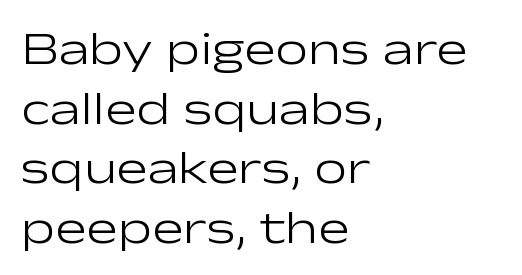
{"serif": "no", "italic": "no", "bold": "no", "weight": "light", "width": "wide", "stroke_contrast": "low", "x_height": "medium", "monospaced": "no", "underline": "no", "align": "left", "line_spacing": "normal", "line_spacing_ratio": 1.27, "letter_spacing": "normal", "letter_spacing_em": 0.0, "glyph_px": 47}
